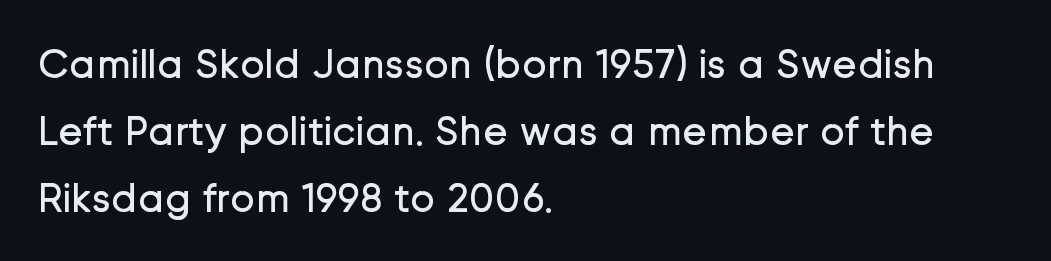
{"serif": "no", "italic": "no", "bold": "no", "weight": "regular", "width": "normal", "stroke_contrast": "low", "x_height": "medium", "monospaced": "no", "underline": "no", "align": "left", "line_spacing": "normal", "line_spacing_ratio": 1.6, "letter_spacing": "normal", "letter_spacing_em": 0.0, "glyph_px": 42}
